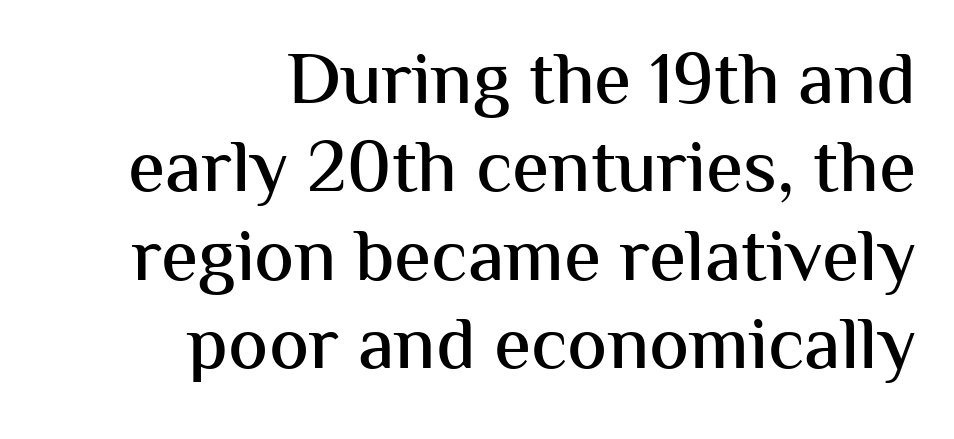
{"serif": "no", "italic": "no", "width": "normal", "stroke_contrast": "medium", "x_height": "medium", "monospaced": "no", "underline": "no", "align": "right", "line_spacing_ratio": 1.18, "letter_spacing": "normal", "letter_spacing_em": 0.0, "glyph_px": 75}
